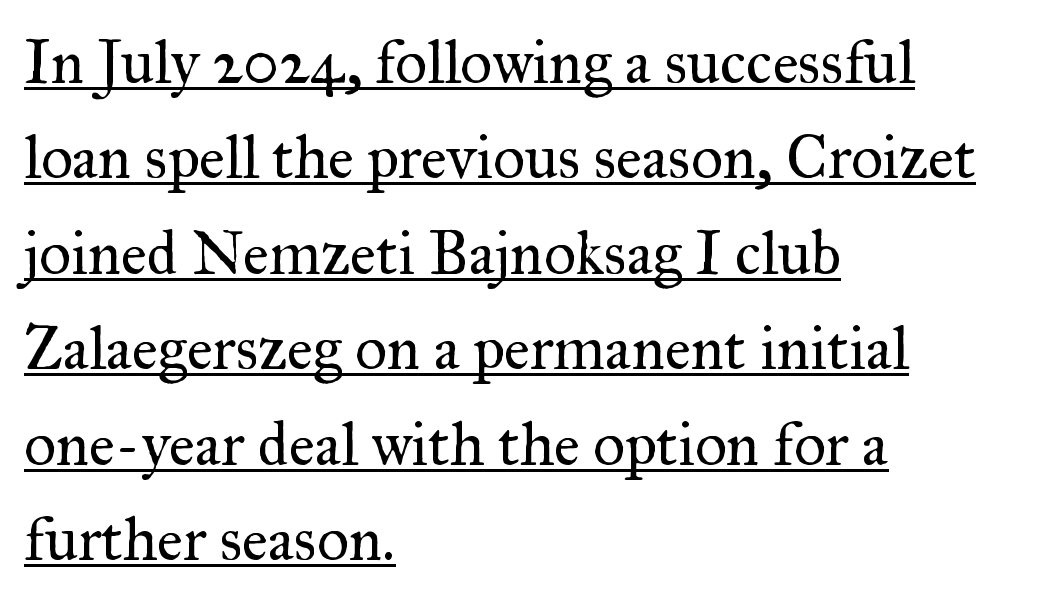
{"serif": "yes", "italic": "no", "bold": "no", "weight": "regular", "width": "normal", "stroke_contrast": "medium", "x_height": "small", "monospaced": "no", "underline": "yes", "align": "left", "line_spacing": "normal", "line_spacing_ratio": 1.54, "letter_spacing": "normal", "letter_spacing_em": 0.0, "glyph_px": 62}
